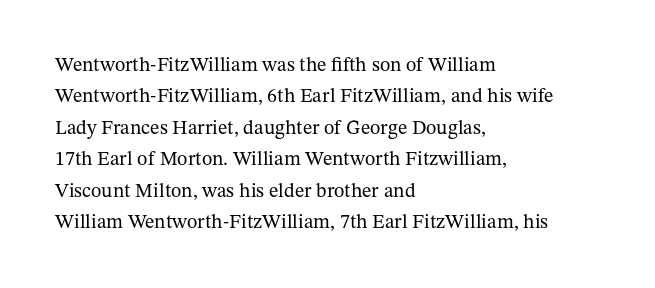
Q: Is the text bold? A: No.
Q: Is the text italic (slanted)? A: No, it is upright.
Q: Is the text underlined? A: No.
Q: How is the paragraph aligned? A: Left-aligned.
Q: Is the spacing between letters normal or unusually wide? A: Normal.
Q: Is the spacing between lines tight, normal or loose? A: Normal.
